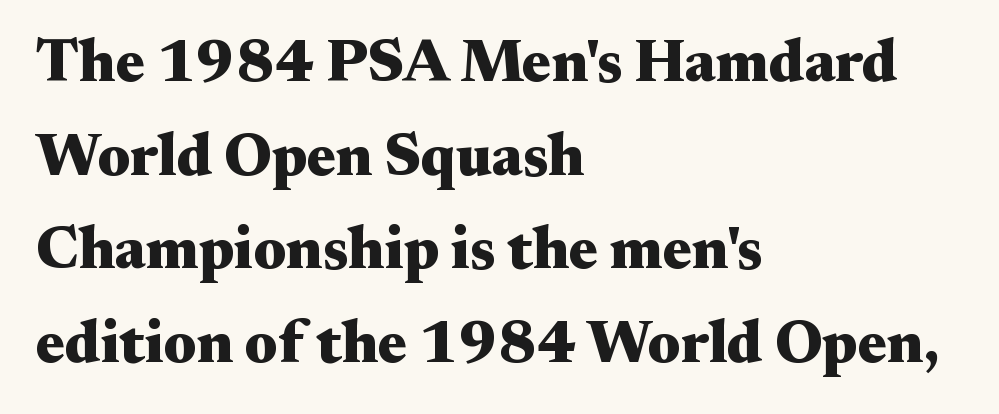
Descender tails drop into unmarked territory. Here the designer chose a conventional face with non-uniform glyph widths. Quick note: not italic, upright. In terms of weight, the rendering is a true, heavy bold. The gaps between neighbouring characters are ordinary and unremarkable. Unlike a clean sans, this face finishes its strokes with serifs.
